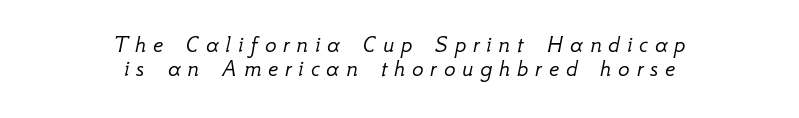
Italic: yes, the glyphs are oblique. The words here are not underlined. Closely set lines give the paragraph a compact silhouette. Honestly, the letter spacing is so wide it's the main thing you notice. Neither beginnings nor endings align; midpoints do.
